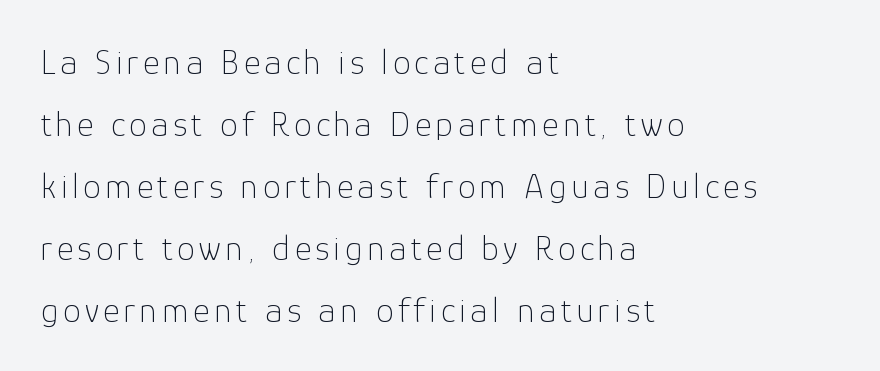
Q: Is the text bold? A: No.
Q: Is the text italic (slanted)? A: No, it is upright.
Q: Is the typeface a serif or a sans-serif typeface? A: Sans-serif.
Q: Is the text underlined? A: No.
Q: How is the paragraph aligned? A: Left-aligned.
Q: Width (condensed, normal, or wide)? A: Normal.
Q: Stroke contrast? A: Low.
Q: x-height? A: Medium.
Q: Monospaced? A: No.
